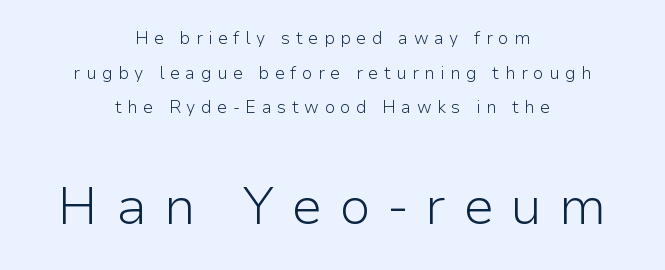
Q: Is the text bold? A: No.
Q: Is the text italic (slanted)? A: No, it is upright.
Q: Is the typeface a serif or a sans-serif typeface? A: Sans-serif.
Q: Is the text underlined? A: No.
Q: How is the paragraph aligned? A: Centered.
Q: Is the spacing between letters normal or unusually wide? A: Unusually wide.
Q: Is the spacing between lines tight, normal or loose? A: Loose.
Q: Which block of text is set in a larger size, the first (top) or the second (bottom)? A: The second (bottom) one.
Q: Width (condensed, normal, or wide)? A: Normal.
Q: Stroke contrast? A: Low.
Q: x-height? A: Medium.
Q: Monospaced? A: No.
